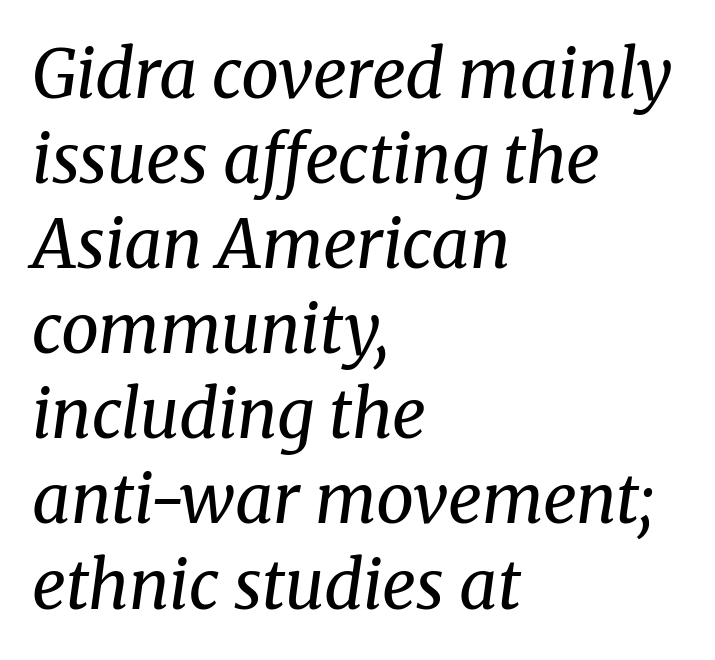
The image shows 67 px regular-weight serif type, italic (leaning right); set left-aligned, normal line spacing (1.27x), normal letter spacing, not underlined; medium stroke contrast and a medium x-height.
